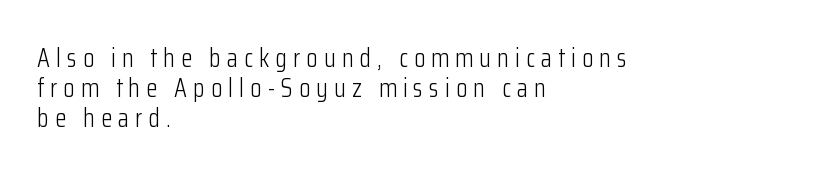
{"italic": "no", "bold": "no", "underline": "no", "align": "left", "line_spacing_ratio": 1.16, "letter_spacing": "wide", "letter_spacing_em": 0.23, "glyph_px": 26}
